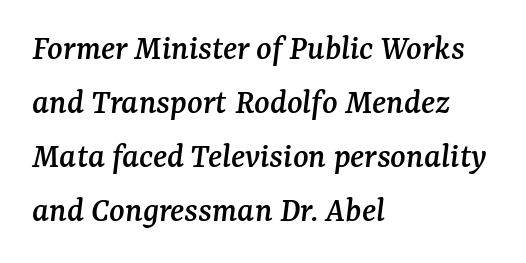
{"serif": "yes", "italic": "yes", "lean": "right", "slant_degrees": 7, "width": "normal", "stroke_contrast": "medium", "x_height": "medium", "monospaced": "no", "underline": "no", "align": "left", "line_spacing": "normal", "line_spacing_ratio": 1.5, "letter_spacing": "normal", "letter_spacing_em": 0.0, "glyph_px": 36}
